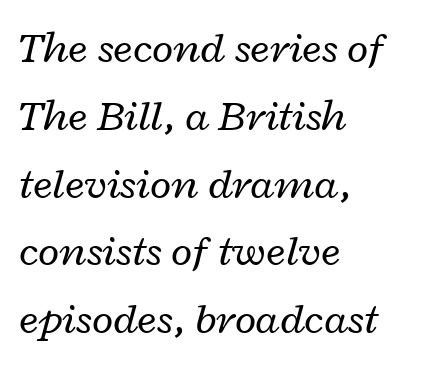
This sample has the flowing, uneven cadence of proportional lettering. The rendering uses a moderate line-height, typical for paragraphs. Inter-character spacing is left at the font's built-in metrics. The passage is arranged the way most books set body copy — flush left. This sample uses an oblique cut, with every glyph tilted off the vertical. No word sits above an underline.
